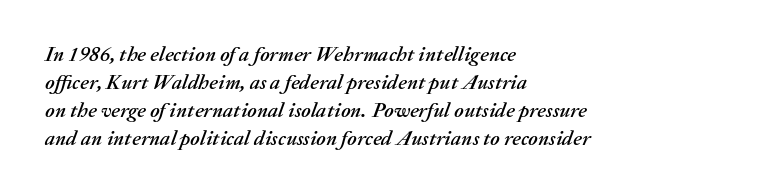
The image shows 21 px text type, italic (leaning right); set left-aligned, normal line spacing (1.33x), normal letter spacing, not underlined.
